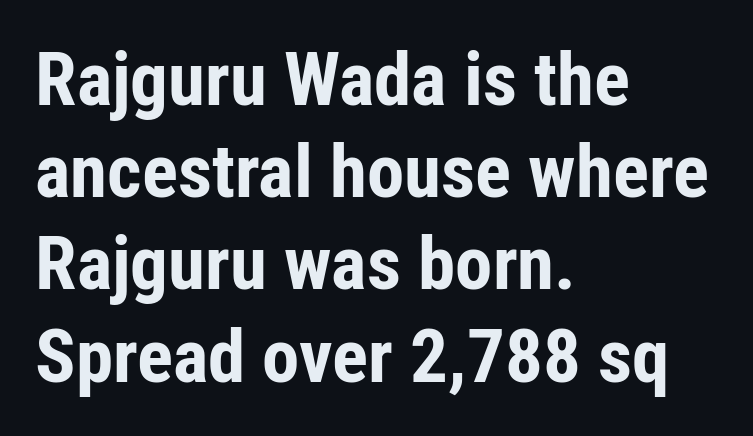
Where is the straight margin? On the left. Lines of text with bare space underneath. A typesetter would call this proportional, since set widths differ per character. Does the weight exceed regular? Yes, all the way to bold.
